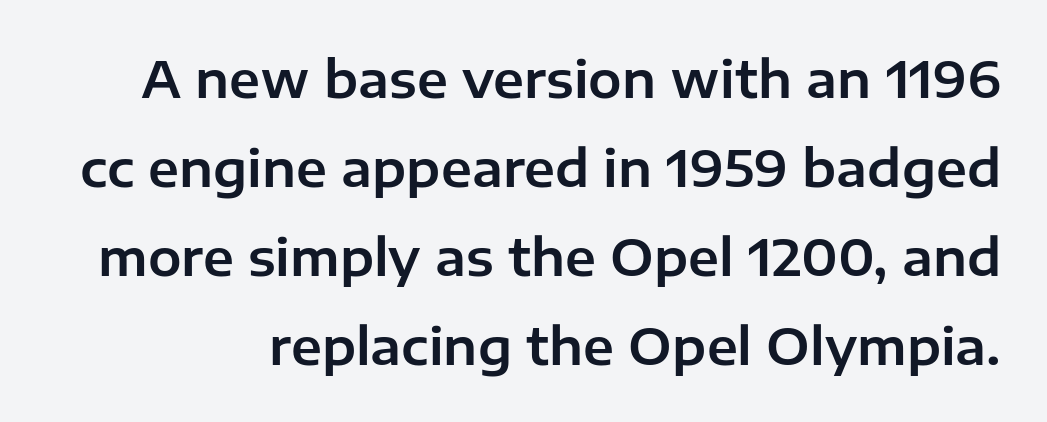
Q: Is the text italic (slanted)? A: No, it is upright.
Q: Is the typeface a serif or a sans-serif typeface? A: Sans-serif.
Q: Is the text underlined? A: No.
Q: Is the spacing between letters normal or unusually wide? A: Normal.
Q: Width (condensed, normal, or wide)? A: Normal.
Q: Stroke contrast? A: Low.
Q: x-height? A: Medium.
Q: Monospaced? A: No.
